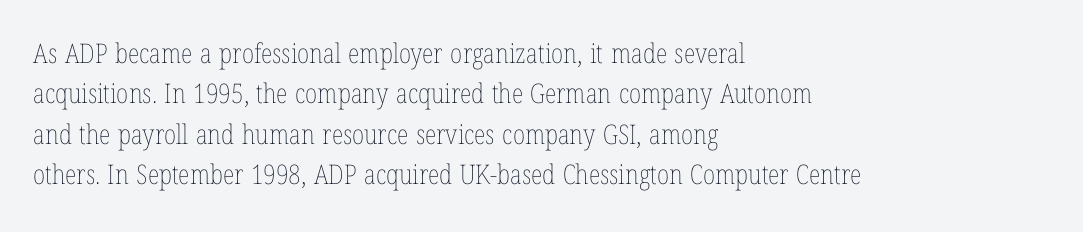
Q: Is the text bold? A: No.
Q: Is the text italic (slanted)? A: No, it is upright.
Q: Is the text underlined? A: No.
Q: How is the paragraph aligned? A: Left-aligned.
Q: Is the spacing between letters normal or unusually wide? A: Normal.
Q: Is the spacing between lines tight, normal or loose? A: Normal.
